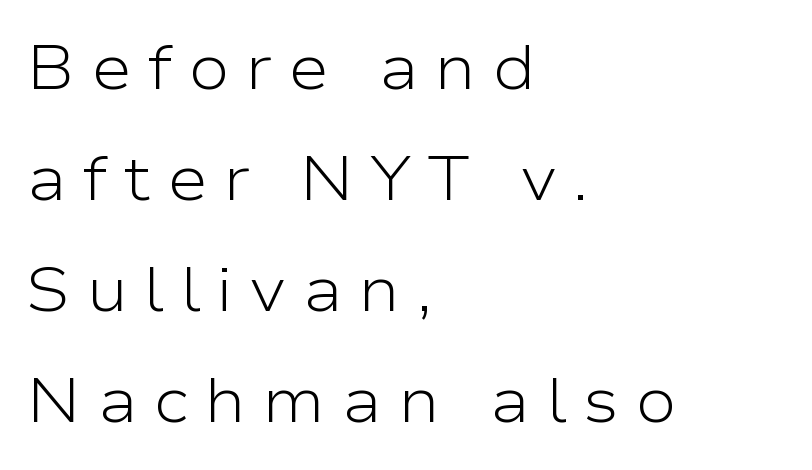
Where is the straight margin? On the left. Rule under the text: the space is simply empty. A sans-serif font was chosen for this passage. Do the characters align in a grid? No, the font is proportional. Vertical strokes here are truly vertical.
